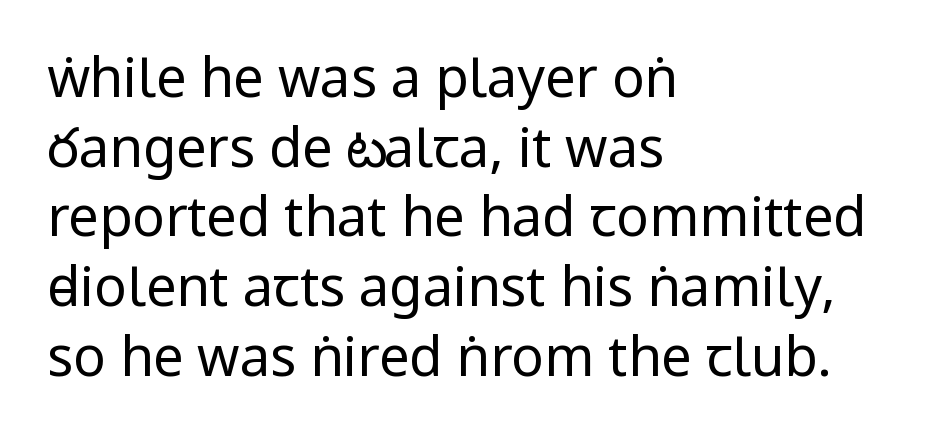
Q: Is the text bold? A: No.
Q: Is the text italic (slanted)? A: No, it is upright.
Q: Is the typeface a serif or a sans-serif typeface? A: Sans-serif.
Q: Is the text underlined? A: No.
Q: How is the paragraph aligned? A: Left-aligned.
Q: Is the spacing between letters normal or unusually wide? A: Normal.
Q: Is the spacing between lines tight, normal or loose? A: Normal.
Q: Width (condensed, normal, or wide)? A: Condensed.
Q: Stroke contrast? A: Low.
Q: x-height? A: Large.
Q: Monospaced? A: No.
